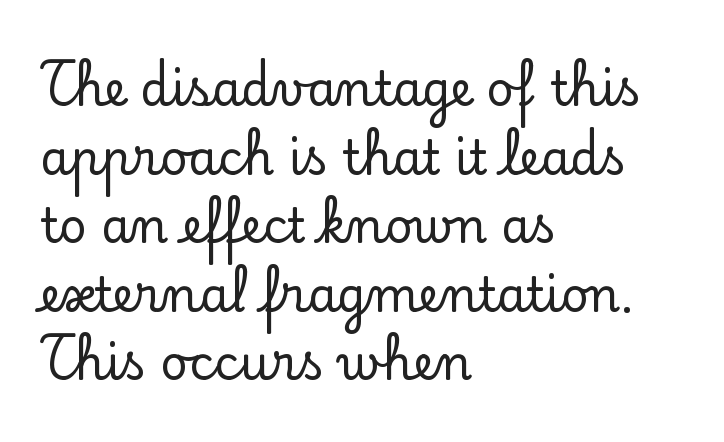
Beneath every word, the page is bare. Proportional: the letters do not fall into vertical columns. The setting favours the left margin, as ordinary paragraphs usually do. Posture: straight, roman, zero tilt.
